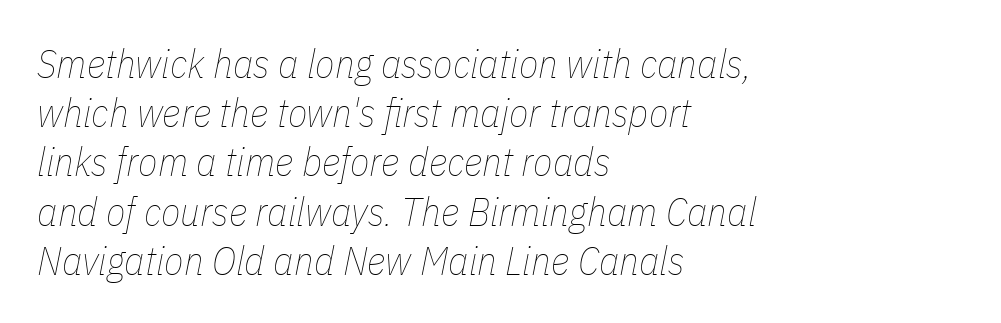
The image shows 40 px thin, condensed type, italic (leaning right); set left-aligned, line spacing 1.23x, normal letter spacing, not underlined; low stroke contrast and a medium x-height.
